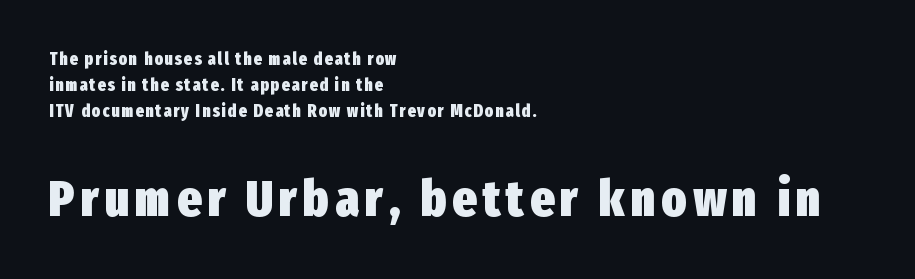
The image shows 51 px heavy, condensed sans-serif type, upright; set left-aligned, normal line spacing (1.53x), not underlined; the second (bottom) block is 3.0x larger; low stroke contrast and a medium x-height.
